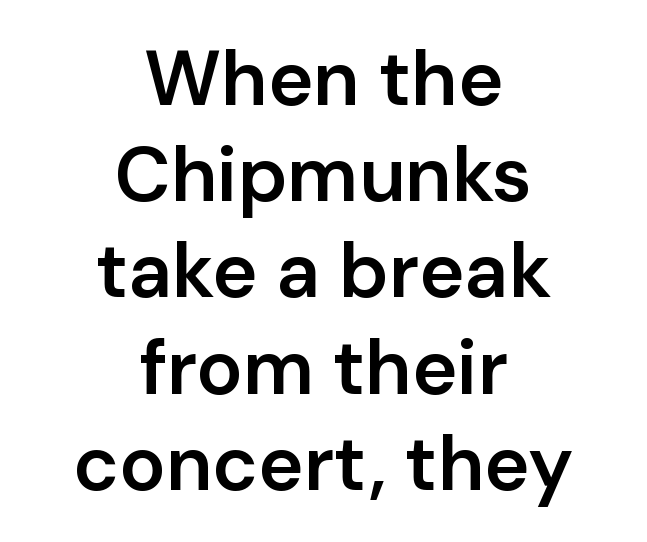
The image shows 77 px semibold sans-serif type, upright; set centered, normal line spacing (1.25x), normal letter spacing, not underlined; low stroke contrast and a medium x-height.
